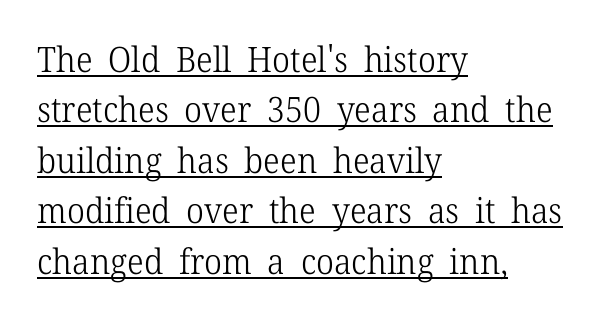
Note the varied advance widths — an 'i' is clearly narrower than an 'm'. Emphasis is given by a line drawn under the lettering. A student would call this left alignment; a typographer would say flush left, rag right. How are the letters spaced? Ordinarily, with no added tracking. The space between consecutive lines is moderate.
